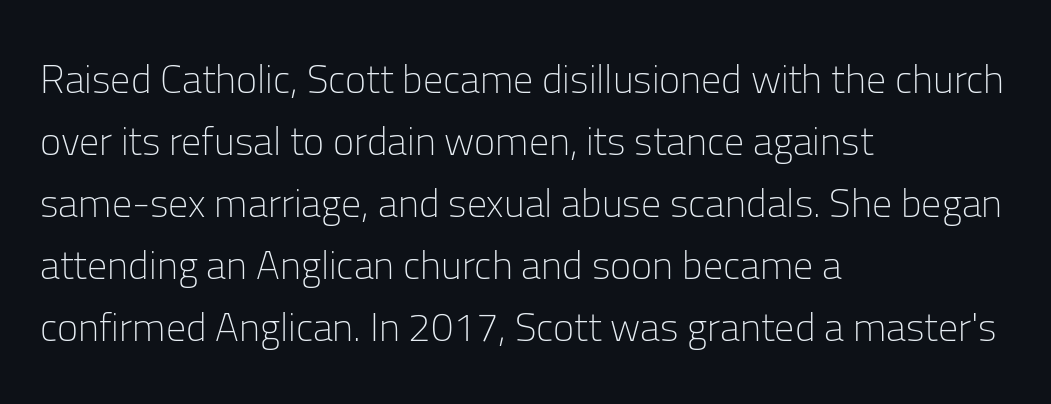
{"serif": "no", "italic": "no", "bold": "no", "weight": "light", "width": "normal", "stroke_contrast": "low", "x_height": "medium", "monospaced": "no", "underline": "no", "align": "left", "line_spacing": "normal", "line_spacing_ratio": 1.55, "letter_spacing": "normal", "letter_spacing_em": 0.0, "glyph_px": 40}
